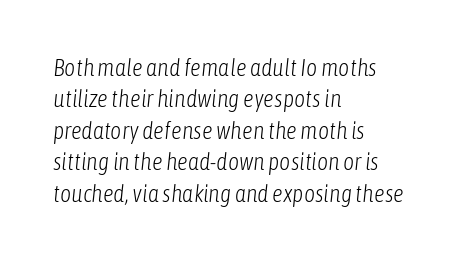
A bare baseline throughout the passage. Heaviness? Minimal to ordinary, like unemphasized prose. Reading down the column, the eye jumps a familiar distance to each next line. Does the lettering tilt? It does — this is italic. This rendering leaves character spacing at its baseline value.
